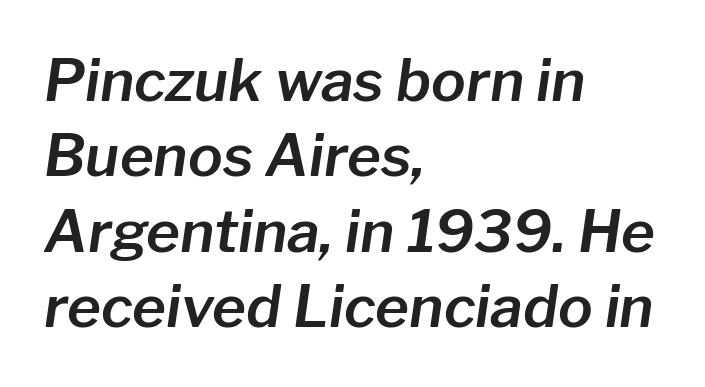
Q: Is the text italic (slanted)? A: Yes, it leans right by about 8 degrees.
Q: Is the text underlined? A: No.
Q: How is the paragraph aligned? A: Left-aligned.
Q: Is the spacing between letters normal or unusually wide? A: Normal.
Q: Is the spacing between lines tight, normal or loose? A: Normal.
Q: Width (condensed, normal, or wide)? A: Normal.
Q: Stroke contrast? A: Low.
Q: x-height? A: Medium.
Q: Monospaced? A: No.
